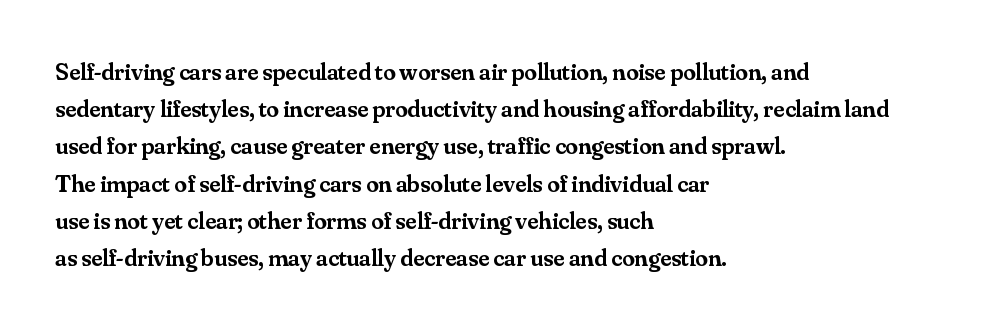
Normally led — the rows are evenly, conventionally spaced. Strokes here are thickened, but only to semibold level. Tracking value appears to be zero — textbook default spacing. A roman cut, with each character standing at attention. Teacher's note: observe the even left margin — that is flush-left alignment.
